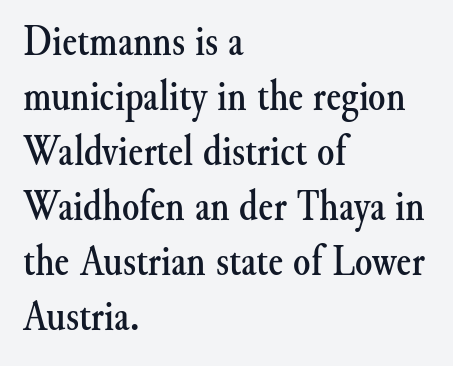
Q: Is the text italic (slanted)? A: No, it is upright.
Q: Is the typeface a serif or a sans-serif typeface? A: Serif.
Q: Is the text underlined? A: No.
Q: How is the paragraph aligned? A: Left-aligned.
Q: Is the spacing between letters normal or unusually wide? A: Normal.
Q: Is the spacing between lines tight, normal or loose? A: Normal.
Q: Width (condensed, normal, or wide)? A: Normal.
Q: Stroke contrast? A: Medium.
Q: x-height? A: Small.
Q: Monospaced? A: No.
